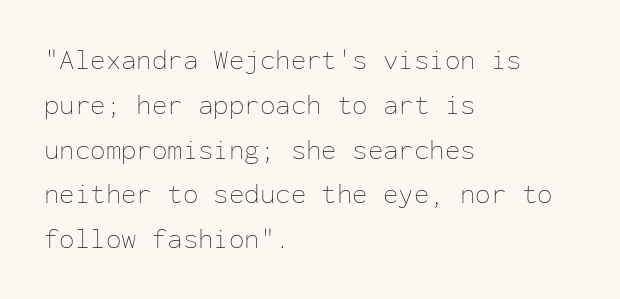
Quick note: underline off. The passage shown is typed in a monospace face where columns stay perfectly aligned. Where is the straight margin? On the left. Observe the ordinary spacing: letters are neighbours, not strangers.
